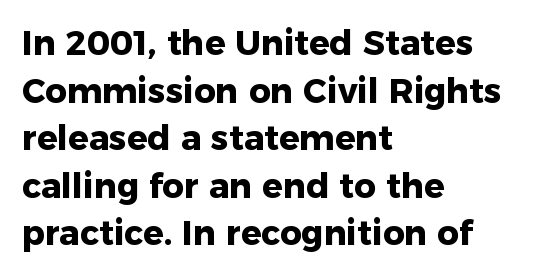
Descenders are the only things crossing below the line. Evenly set lines give the paragraph a standard silhouette. These lines keep a tight, regular rhythm from letter to letter. Every letter is thick-stroked: bold, no question. The typeface chosen for these lines omits serifs.
